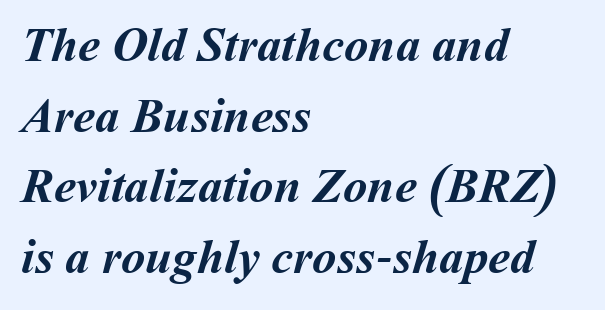
Caption: bold face, heavy strokes. Descenders hang freely into open space. You could not count columns in this text — the font is proportionally spaced. Words appear dense and cohesive because spacing is normal. The typesetter chose a ragged-right arrangement here. Students, observe: this is what conventionally led text looks like.
